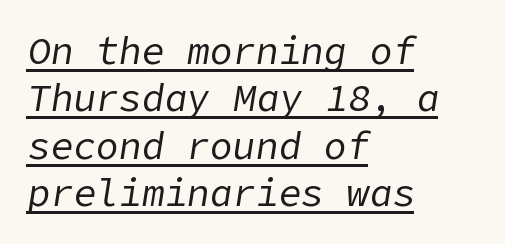
Q: Is the text bold? A: No.
Q: Is the text italic (slanted)? A: Yes, it leans right by about 9 degrees.
Q: Is the text underlined? A: Yes.
Q: How is the paragraph aligned? A: Left-aligned.
Q: Is the spacing between letters normal or unusually wide? A: Normal.
Q: Is the spacing between lines tight, normal or loose? A: Normal.
Q: Width (condensed, normal, or wide)? A: Normal.
Q: Stroke contrast? A: Low.
Q: x-height? A: Medium.
